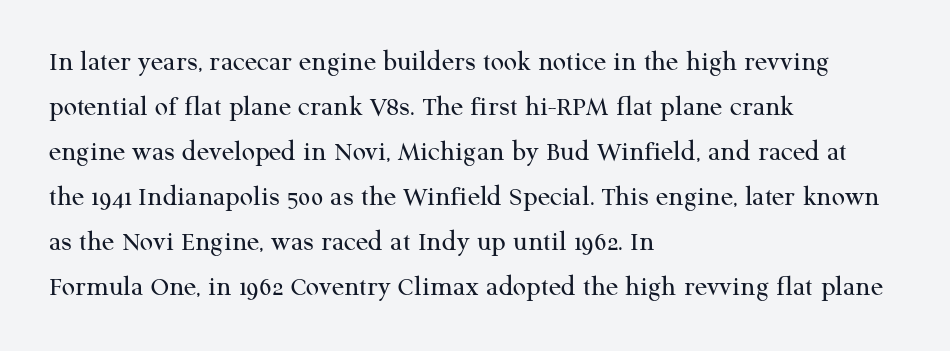
{"serif": "yes", "italic": "no", "bold": "no", "weight": "regular", "width": "normal", "stroke_contrast": "medium", "x_height": "medium", "monospaced": "no", "underline": "no", "align": "left", "line_spacing": "normal", "line_spacing_ratio": 1.55, "letter_spacing": "normal", "letter_spacing_em": 0.0, "glyph_px": 29}
